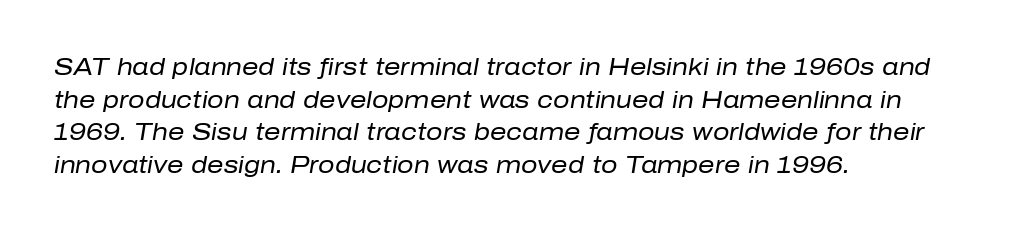
The image shows 23 px text type, italic (leaning right); set left-aligned, normal line spacing (1.42x), normal letter spacing, not underlined.
